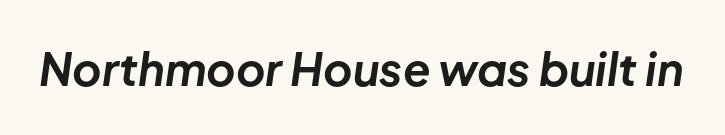
The image shows 45 px bold type, italic (leaning right); set normal letter spacing, not underlined; low stroke contrast and a medium x-height.
